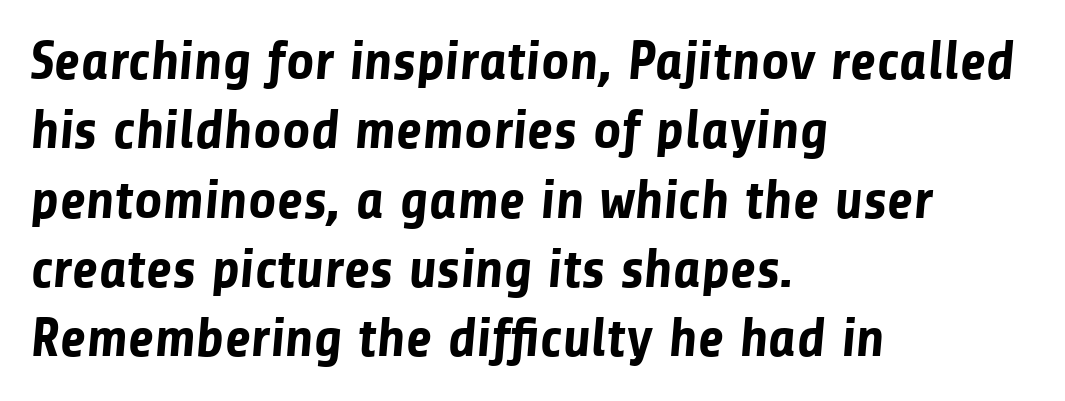
{"serif": "no", "bold": "yes", "weight": "bold", "width": "normal", "stroke_contrast": "low", "x_height": "medium", "monospaced": "no", "underline": "no", "align": "left", "line_spacing": "normal", "line_spacing_ratio": 1.26, "letter_spacing": "normal", "letter_spacing_em": 0.0, "glyph_px": 55}
